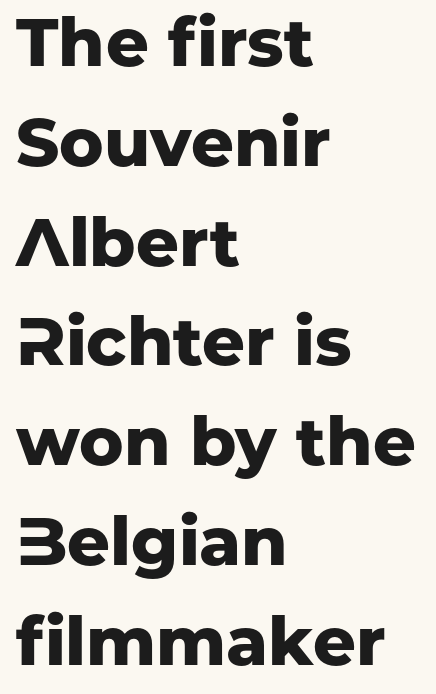
The image shows 67 px heavy sans-serif type, upright; set left-aligned, normal line spacing (1.49x), normal letter spacing, not underlined; low stroke contrast and a medium x-height.
